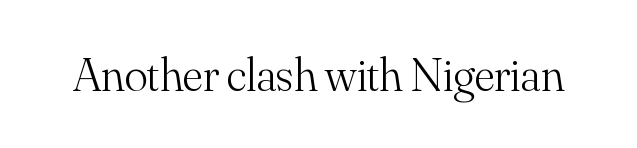
The image shows 48 px light serif type, upright; set normal letter spacing, not underlined; medium stroke contrast and a small x-height.
